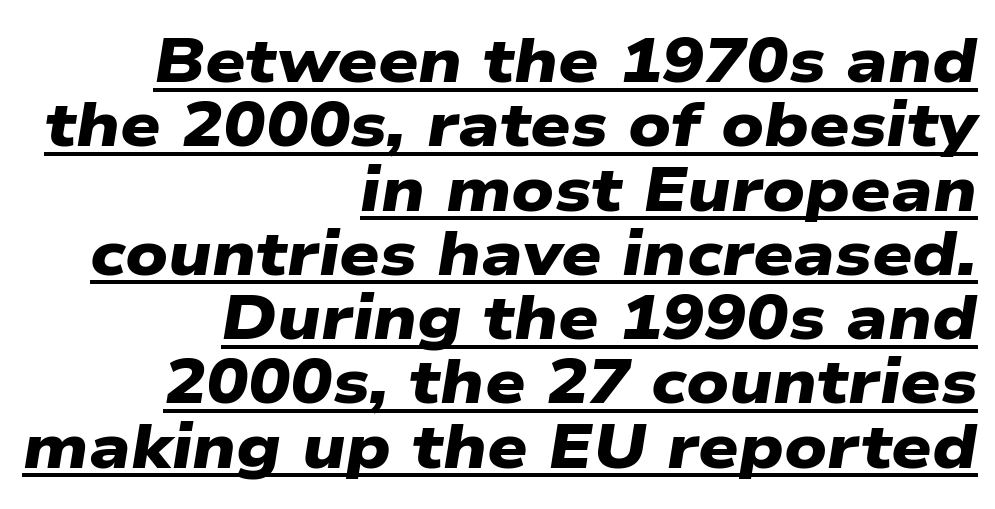
{"serif": "no", "bold": "yes", "weight": "heavy", "width": "wide", "stroke_contrast": "low", "x_height": "medium", "monospaced": "no", "underline": "yes", "align": "right", "line_spacing": "tight", "line_spacing_ratio": 1.02, "letter_spacing": "normal", "letter_spacing_em": 0.0, "glyph_px": 63}
